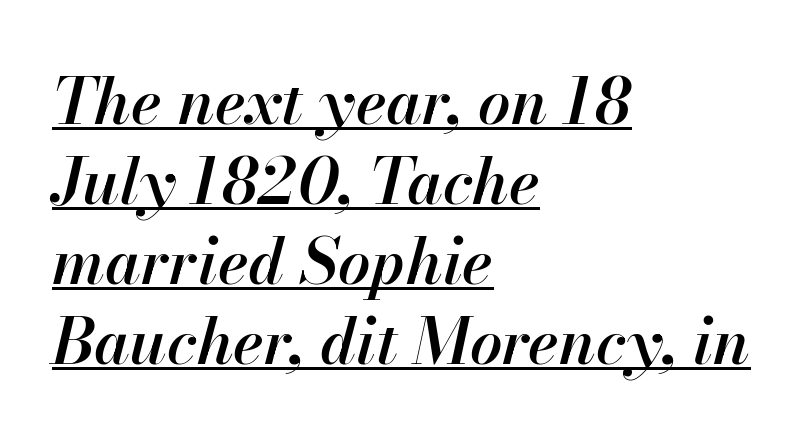
Italic: yes, the glyphs are oblique. Is the block centered? No — it sits flush against the left margin. This block has exactly the height ordinary leading produces. Descenders here cross a horizontal rule under the line. Its strokes are somewhat broadened, the hallmark of semibold type.
